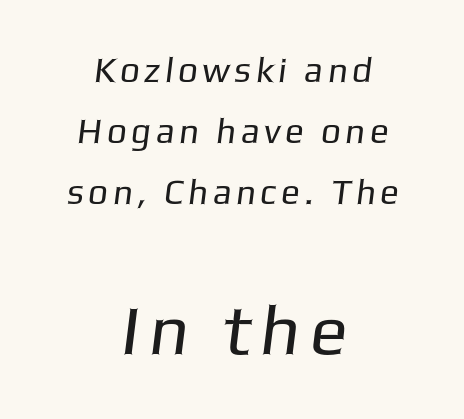
{"serif": "no", "bold": "no", "weight": "regular", "width": "normal", "stroke_contrast": "low", "x_height": "medium", "monospaced": "no", "underline": "no", "align": "center", "line_spacing_ratio": 1.74, "larger_block": "second", "size_ratio": 2.0, "glyph_px": 70}
